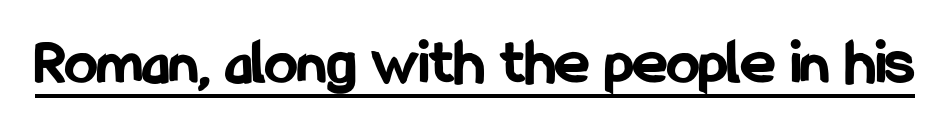
The image shows 65 px bold, condensed sans-serif type, upright; set normal letter spacing, underlined; low stroke contrast and a medium x-height.
